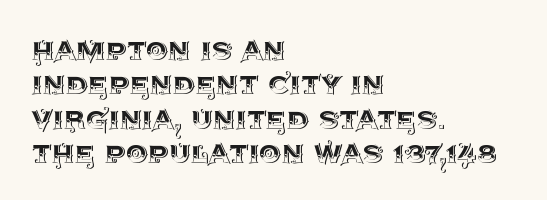
Closely set lines give the paragraph a compact silhouette. Designer's note — italics off, roman on. These lines are set flush left with a ragged right edge. The face used here is rendered with its standard letterfit.
